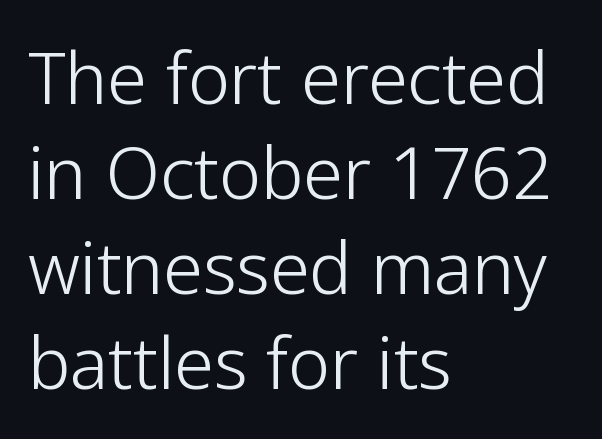
The image shows 71 px light sans-serif type, upright; set left-aligned, normal line spacing (1.34x), normal letter spacing, not underlined; low stroke contrast and a medium x-height.
